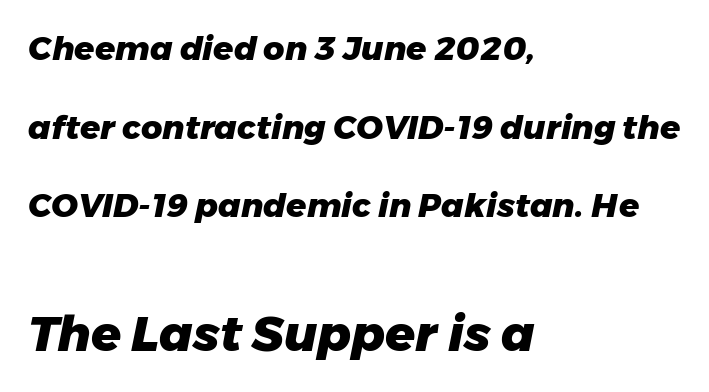
The face used here has a pronounced slope to its letters. Visually, the bottom section dominates because its glyphs are scaled up. Weight check: bold — yes, fully. Interline gaps are noticeably wide in this sample.
